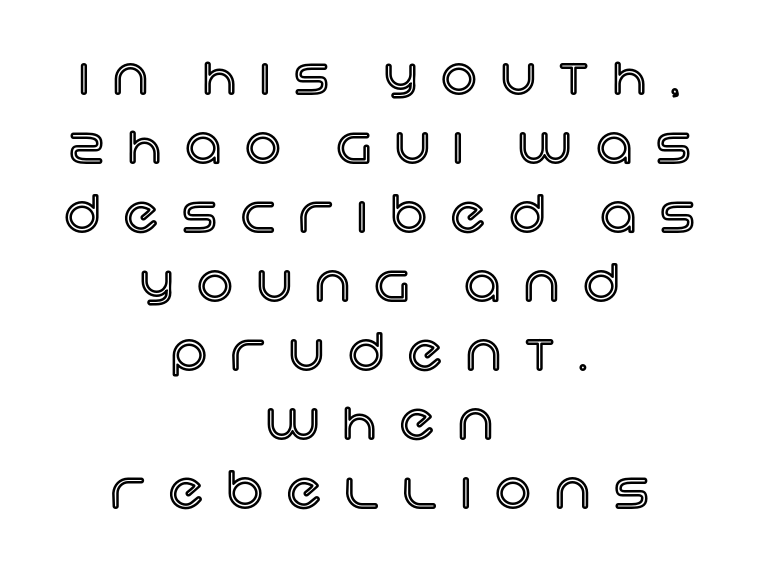
{"italic": "no", "width": "normal", "x_height": "large", "monospaced": "no", "underline": "no", "align": "center", "line_spacing": "normal", "line_spacing_ratio": 1.38, "letter_spacing": "wide", "letter_spacing_em": 0.48, "glyph_px": 50}
